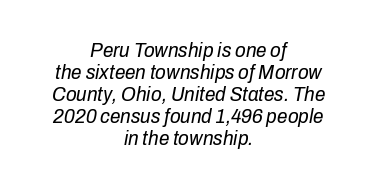
Q: Is the text bold? A: No.
Q: Is the text italic (slanted)? A: Yes, it leans right by about 10 degrees.
Q: Is the text underlined? A: No.
Q: How is the paragraph aligned? A: Centered.
Q: Is the spacing between letters normal or unusually wide? A: Normal.
Q: Is the spacing between lines tight, normal or loose? A: Tight.
